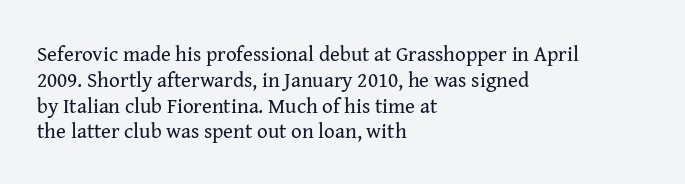
The image shows 21 px text type, upright; set left-aligned, line spacing 1.23x, normal letter spacing, not underlined.
